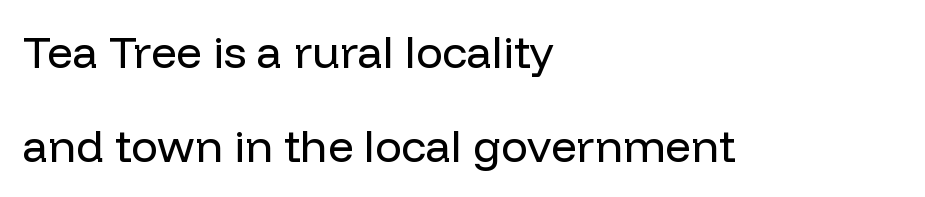
The image shows 45 px regular-weight sans-serif type, upright; set left-aligned, loose line spacing (2.08x), normal letter spacing, not underlined; low stroke contrast and a medium x-height.
